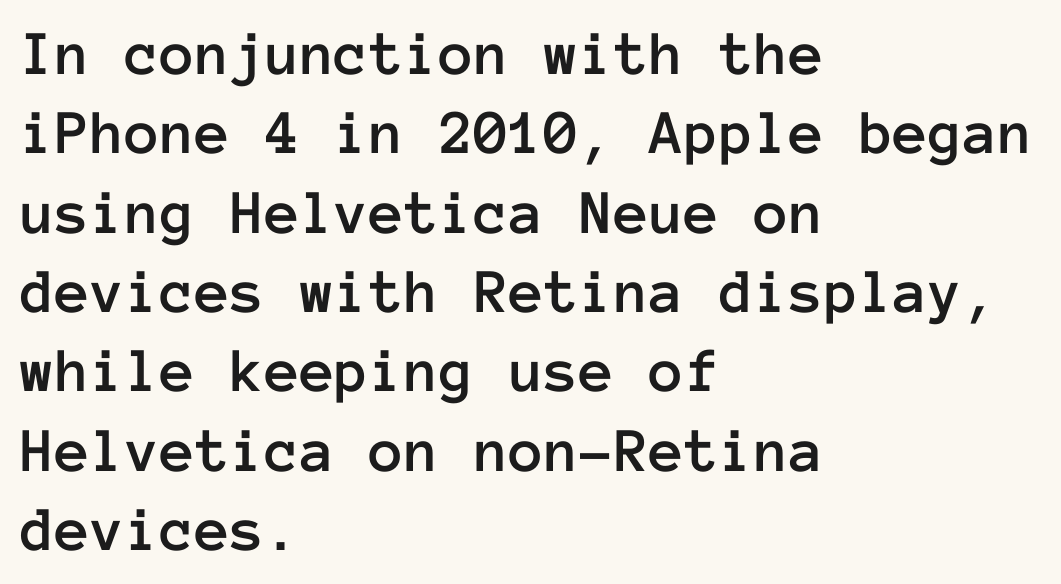
Line beginnings align vertically; line endings do not. The axis of the letterforms is exactly vertical. This sample has the even, mechanical cadence of fixed-width lettering. There is no visible air inserted between adjacent glyphs. This rendering features lettering with no underline.
